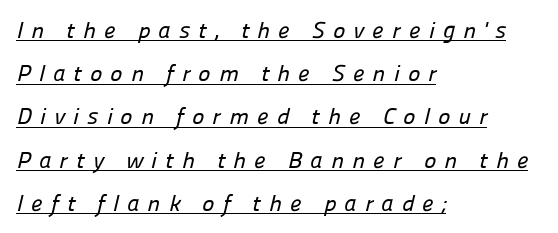
Every word sits above its own underline. The rendering anchors every line to the left-hand side. Observe the wide spacing: letters keep a clear distance from each other.
